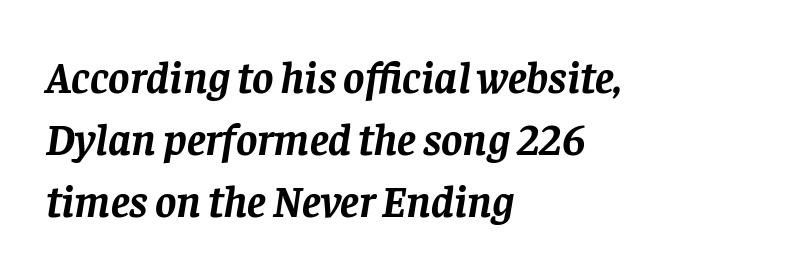
These lines carry a lot of weight — the face is fully bold. A bare baseline throughout the passage. Line spacing here is normal. Each letter keeps its own natural width here, so spacing adapts to shape.
